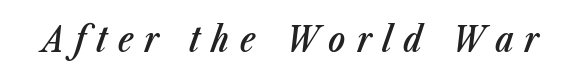
Q: Is the text bold? A: Semi-bold.
Q: Is the text italic (slanted)? A: Yes, it leans right by about 23 degrees.
Q: Is the text underlined? A: No.
Q: Is the spacing between letters normal or unusually wide? A: Unusually wide.
Q: Width (condensed, normal, or wide)? A: Condensed.
Q: Stroke contrast? A: Low.
Q: x-height? A: Medium.
Q: Monospaced? A: No.
